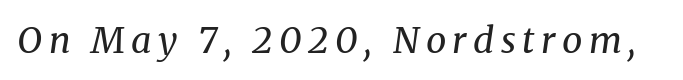
Note the varied advance widths — an 'i' is clearly narrower than an 'm'. The characters display serif detailing at their extremities. If you drew a line through each stem, it would be angled. The font is comparable to plain body text, perhaps lighter. Has an underline been added? It has not.
